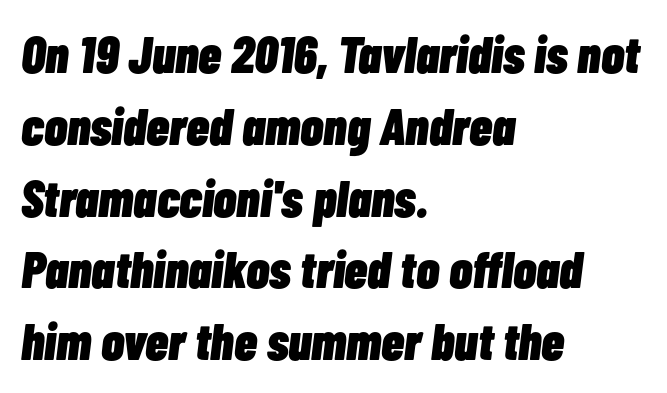
Q: Is the text bold? A: Yes.
Q: Is the text italic (slanted)? A: Yes, it leans right by about 7 degrees.
Q: Is the text underlined? A: No.
Q: How is the paragraph aligned? A: Left-aligned.
Q: Is the spacing between letters normal or unusually wide? A: Normal.
Q: Is the spacing between lines tight, normal or loose? A: Normal.
Q: Width (condensed, normal, or wide)? A: Condensed.
Q: Stroke contrast? A: Low.
Q: x-height? A: Medium.
Q: Monospaced? A: No.
